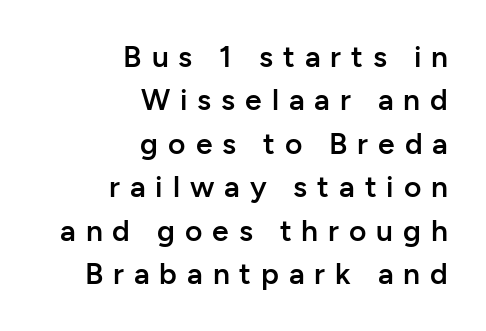
Q: Is the text bold? A: Semi-bold.
Q: Is the text italic (slanted)? A: No, it is upright.
Q: Is the typeface a serif or a sans-serif typeface? A: Sans-serif.
Q: Is the text underlined? A: No.
Q: How is the paragraph aligned? A: Right-aligned.
Q: Is the spacing between letters normal or unusually wide? A: Unusually wide.
Q: Is the spacing between lines tight, normal or loose? A: Normal.
Q: Width (condensed, normal, or wide)? A: Normal.
Q: Stroke contrast? A: Low.
Q: x-height? A: Medium.
Q: Monospaced? A: No.
